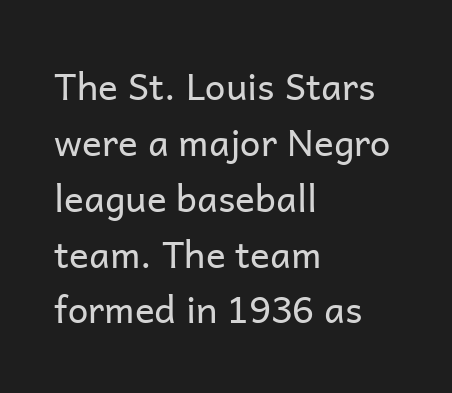
The image shows 37 px regular-weight sans-serif type, upright; set left-aligned, normal line spacing (1.51x), normal letter spacing, not underlined; low stroke contrast and a medium x-height.
